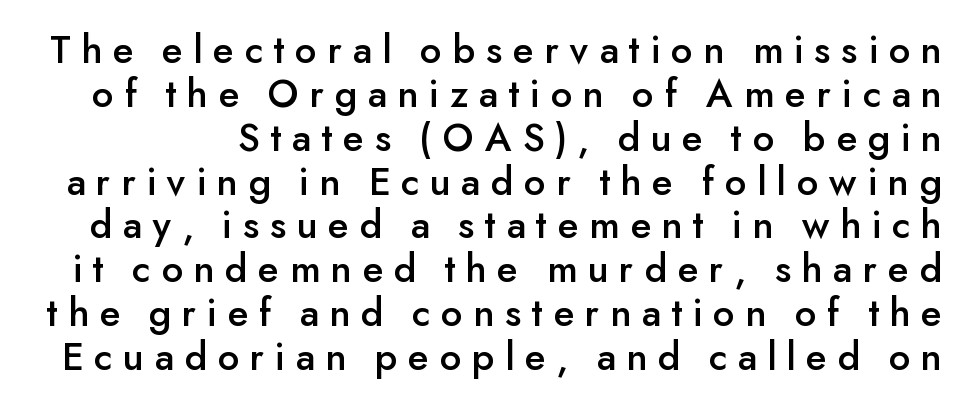
The baseline area is clear. Is this a fixed-width face? No — the glyphs have proportional, varying widths. Do the letters lean? They stand straight. One glance says dense: line gaps are narrower than usual. Loose tracking; the words dissolve into strings of separated letters. A sans-serif font was chosen for this passage.
